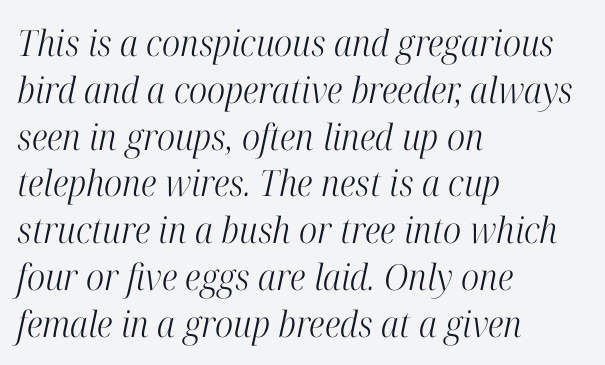
Looking at the ascenders, they clearly lean. The space between consecutive lines is moderate. The horizontal fit of the characters is conventional and even. Descenders hang freely into open space. The strokes are not fattened; the text isn't bold. Here the designer chose a conventional face with non-uniform glyph widths.
